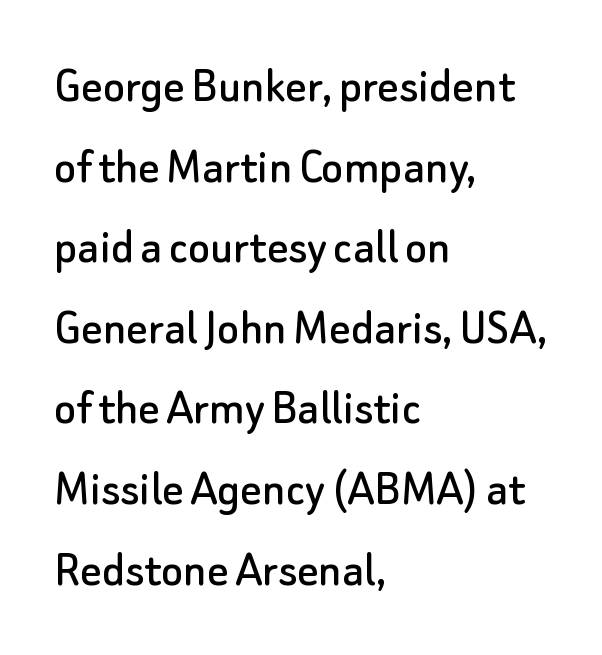
Regular leading. Teacher's note: observe the even left margin — that is flush-left alignment. A typesetter would label this face a sans. Spacing verdict: proportional, widths tailored to each character.
